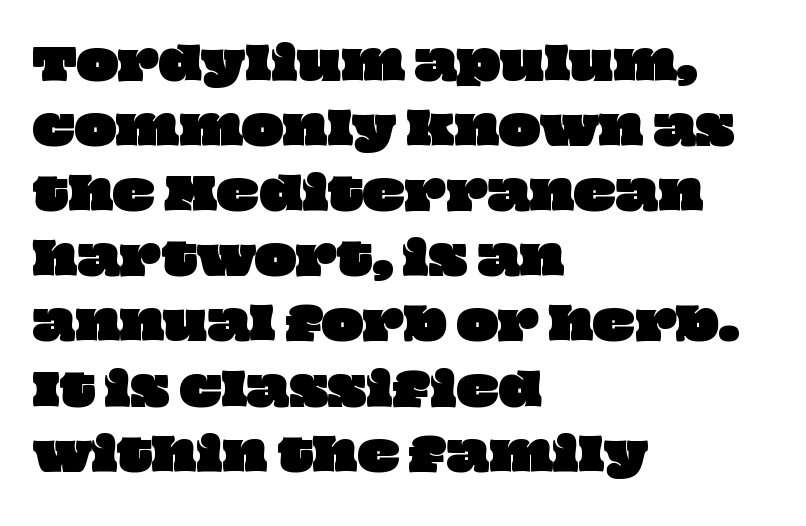
Q: Is the text underlined? A: No.
Q: How is the paragraph aligned? A: Left-aligned.
Q: Is the spacing between letters normal or unusually wide? A: Normal.
Q: Is the spacing between lines tight, normal or loose? A: Normal.
Q: Width (condensed, normal, or wide)? A: Wide.
Q: Stroke contrast? A: Low.
Q: x-height? A: Large.
Q: Monospaced? A: No.
